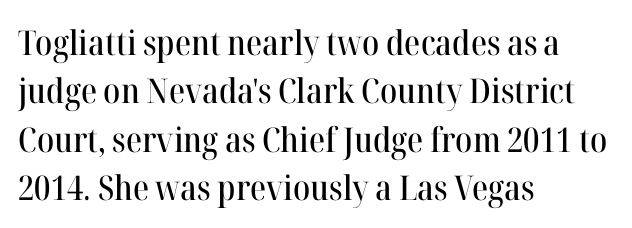
{"serif": "yes", "italic": "no", "width": "normal", "stroke_contrast": "high", "x_height": "medium", "monospaced": "no", "underline": "no", "align": "left", "line_spacing": "normal", "line_spacing_ratio": 1.42, "letter_spacing": "normal", "letter_spacing_em": 0.0, "glyph_px": 34}
